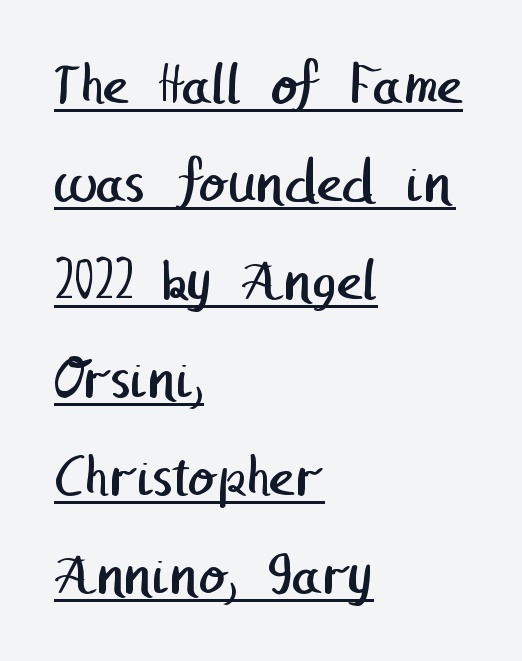
Q: Is the text bold? A: No.
Q: Is the typeface a serif or a sans-serif typeface? A: Sans-serif.
Q: Is the text underlined? A: Yes.
Q: How is the paragraph aligned? A: Left-aligned.
Q: Is the spacing between letters normal or unusually wide? A: Normal.
Q: Is the spacing between lines tight, normal or loose? A: Normal.
Q: Width (condensed, normal, or wide)? A: Normal.
Q: Stroke contrast? A: Low.
Q: x-height? A: Medium.
